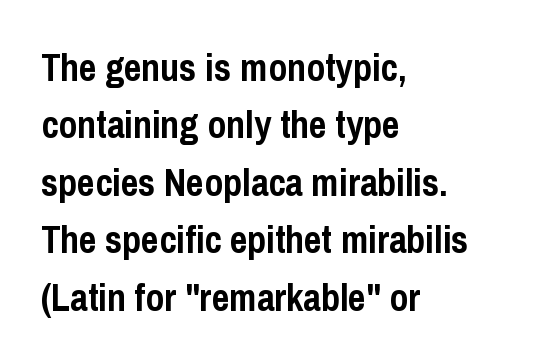
{"serif": "no", "italic": "no", "bold": "yes", "weight": "semibold", "width": "condensed", "stroke_contrast": "low", "x_height": "medium", "monospaced": "no", "underline": "no", "align": "left", "line_spacing": "normal", "line_spacing_ratio": 1.51, "letter_spacing": "normal", "letter_spacing_em": 0.0, "glyph_px": 38}
